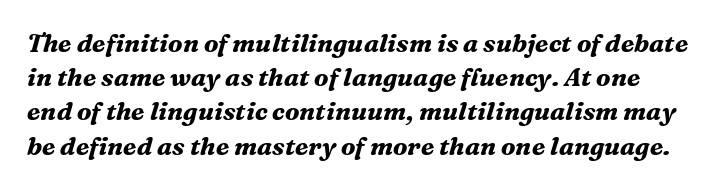
Q: Is the text bold? A: Yes.
Q: Is the text italic (slanted)? A: Yes, it leans right by about 16 degrees.
Q: Is the text underlined? A: No.
Q: Is the spacing between letters normal or unusually wide? A: Normal.
Q: Is the spacing between lines tight, normal or loose? A: Normal.
